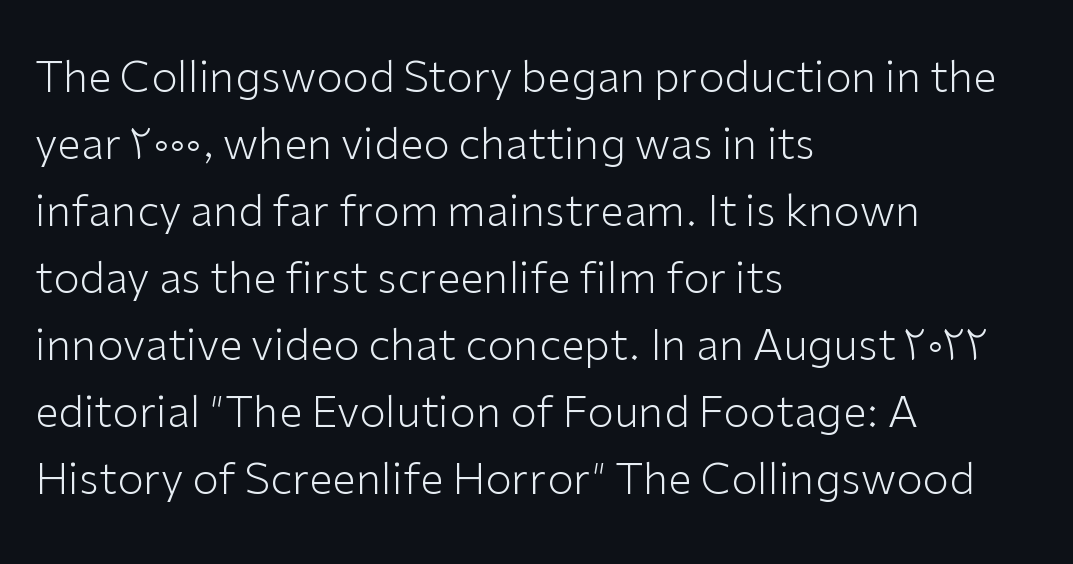
The image shows 43 px light sans-serif type, upright; set left-aligned, normal line spacing (1.56x), normal letter spacing, not underlined; low stroke contrast and a medium x-height.
